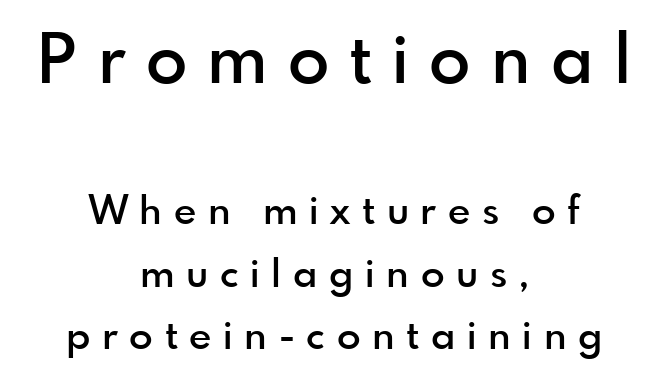
{"serif": "no", "italic": "no", "bold": "semi", "weight": "semibold", "width": "normal", "x_height": "small", "monospaced": "no", "underline": "no", "align": "center", "line_spacing": "normal", "line_spacing_ratio": 1.61, "letter_spacing": "wide", "letter_spacing_em": 0.3, "larger_block": "first", "size_ratio": 1.74, "glyph_px": 68}
